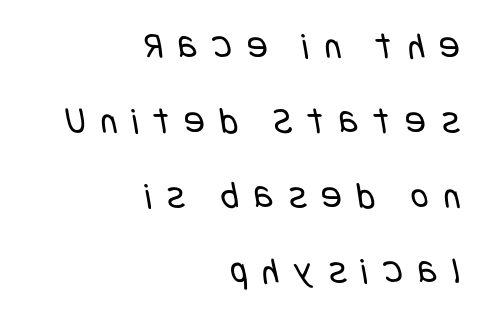
The passage shown is typeset with a sans-serif family. No chunkiness to these letters — they're not bold. The vertical gap from one line to the next is large. If you drew a ruler down the right edge, every line would touch it. Honestly, the letter spacing is so wide it's the main thing you notice. The baseline area is clear.
